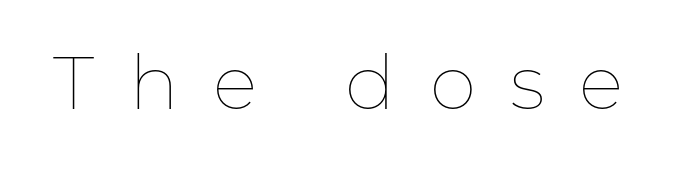
{"italic": "no", "bold": "no", "weight": "thin", "width": "normal", "stroke_contrast": "low", "x_height": "medium", "monospaced": "no", "underline": "no", "letter_spacing": "wide", "letter_spacing_em": 0.46, "glyph_px": 75}
